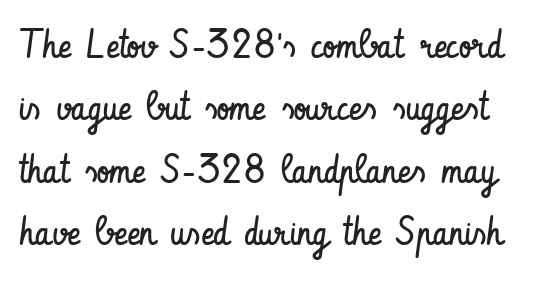
The image shows 40 px regular-weight, condensed sans-serif type, upright; set normal line spacing (1.56x), normal letter spacing, not underlined; low stroke contrast and a small x-height.
